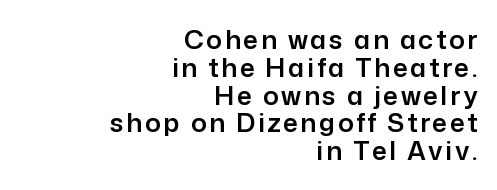
{"italic": "no", "underline": "no", "align": "right", "line_spacing": "tight", "line_spacing_ratio": 1.07, "glyph_px": 26}
